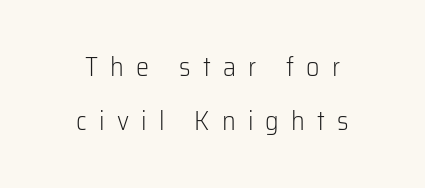
Q: Is the text bold? A: No.
Q: Is the text italic (slanted)? A: No, it is upright.
Q: Is the text underlined? A: No.
Q: How is the paragraph aligned? A: Centered.
Q: Is the spacing between letters normal or unusually wide? A: Unusually wide.
Q: Is the spacing between lines tight, normal or loose? A: Loose.
